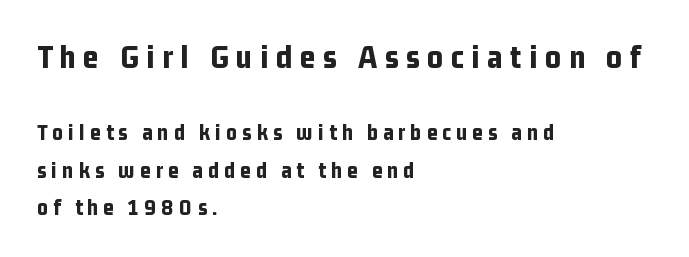
How heavy is the stroke? Heavy — this is a bold. Each letter keeps its own natural width here, so spacing adapts to shape. Line spacing here is normal. Check the space under the baseline: it is left empty.
